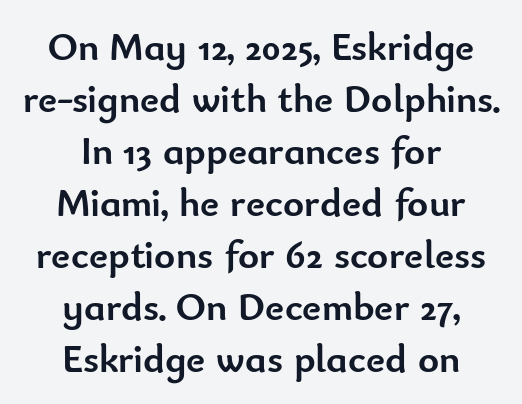
Does extra space separate the letters? No, they use regular spacing. To sum up the face: it is a sans, with no serifs. The rendering uses a bold face; every stroke is thick and dark. Line starts and ends both wander, symmetrically.
